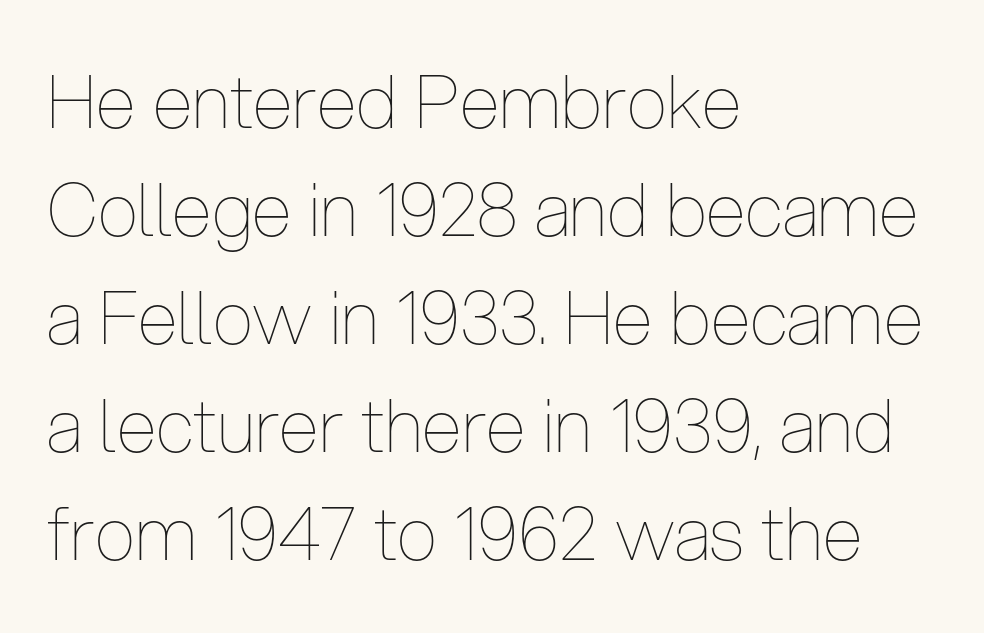
A normal amount of white space separates one row of letters from the next. Here the designer chose a conventional face with non-uniform glyph widths. No word sits above an underline. Is there any slant? The stems are plumb. Tracking here is standard; glyphs follow each other at the usual distance. The rendering anchors every line to the left-hand side.
